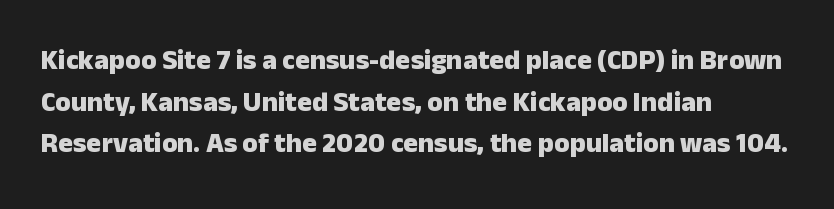
{"serif": "no", "italic": "no", "bold": "yes", "weight": "heavy", "width": "normal", "stroke_contrast": "low", "x_height": "medium", "monospaced": "no", "underline": "no", "align": "left", "line_spacing": "normal", "line_spacing_ratio": 1.49, "letter_spacing": "normal", "letter_spacing_em": 0.0, "glyph_px": 28}
